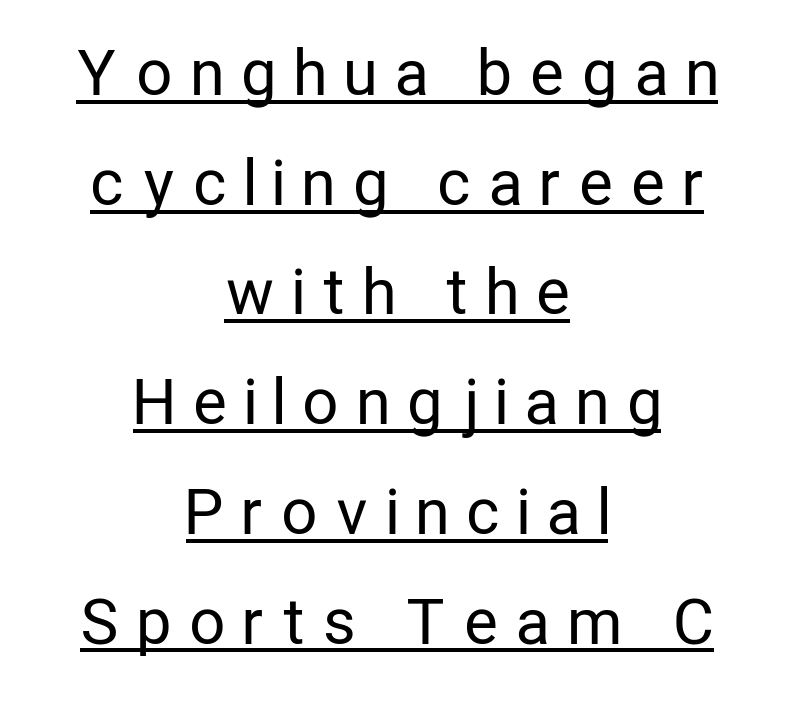
Q: Is the text bold? A: No.
Q: Is the text italic (slanted)? A: No, it is upright.
Q: Is the typeface a serif or a sans-serif typeface? A: Sans-serif.
Q: Is the text underlined? A: Yes.
Q: How is the paragraph aligned? A: Centered.
Q: Is the spacing between letters normal or unusually wide? A: Unusually wide.
Q: Width (condensed, normal, or wide)? A: Condensed.
Q: Stroke contrast? A: Low.
Q: x-height? A: Medium.
Q: Monospaced? A: No.
